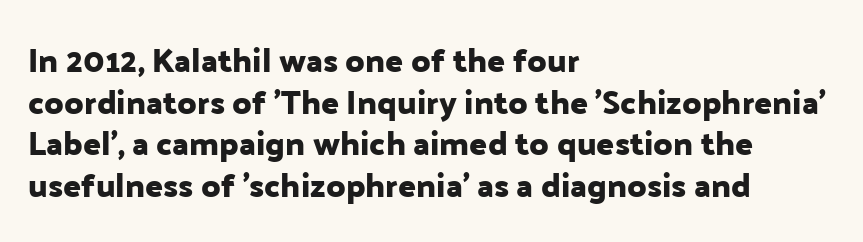
Q: Is the text italic (slanted)? A: No, it is upright.
Q: Is the typeface a serif or a sans-serif typeface? A: Sans-serif.
Q: Is the text underlined? A: No.
Q: How is the paragraph aligned? A: Left-aligned.
Q: Is the spacing between letters normal or unusually wide? A: Normal.
Q: Is the spacing between lines tight, normal or loose? A: Normal.
Q: Width (condensed, normal, or wide)? A: Normal.
Q: Stroke contrast? A: Low.
Q: x-height? A: Medium.
Q: Monospaced? A: No.
